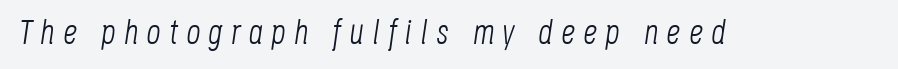
Q: Is the text bold? A: No.
Q: Is the text italic (slanted)? A: Yes, it leans right by about 8 degrees.
Q: Is the text underlined? A: No.
Q: Is the spacing between letters normal or unusually wide? A: Unusually wide.
Q: Width (condensed, normal, or wide)? A: Condensed.
Q: Stroke contrast? A: Low.
Q: x-height? A: Large.
Q: Monospaced? A: No.
